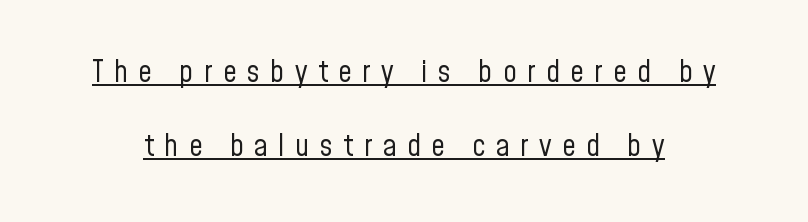
Q: Is the text bold? A: No.
Q: Is the text italic (slanted)? A: No, it is upright.
Q: Is the typeface a serif or a sans-serif typeface? A: Sans-serif.
Q: Is the text underlined? A: Yes.
Q: Is the spacing between letters normal or unusually wide? A: Unusually wide.
Q: Is the spacing between lines tight, normal or loose? A: Loose.
Q: Width (condensed, normal, or wide)? A: Condensed.
Q: Stroke contrast? A: Low.
Q: x-height? A: Medium.
Q: Monospaced? A: No.
